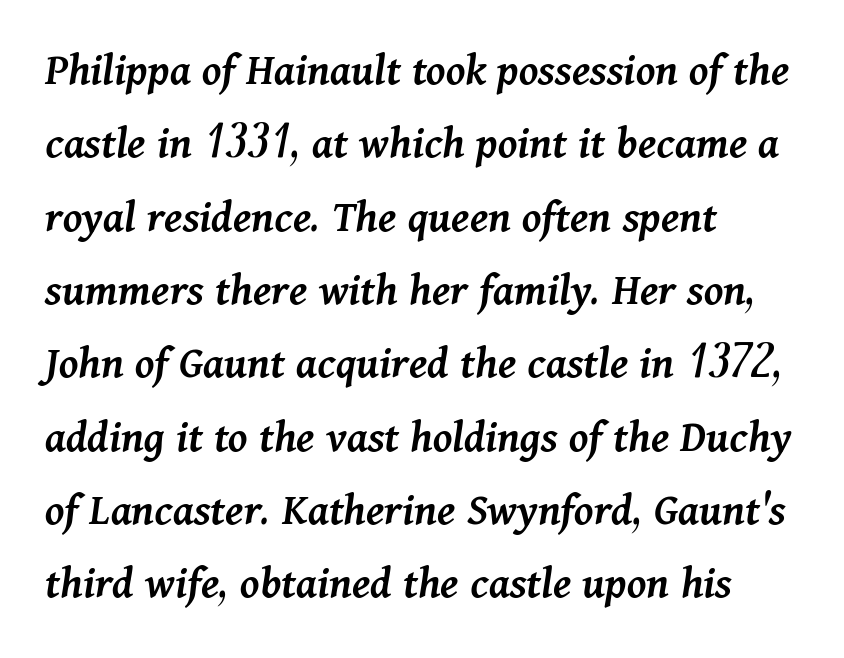
Just letters on the line, the space beneath them empty. The axis of the letterforms is tilted away from vertical. The passage shown is typed in a proportional face where columns would drift. If you measured baseline to baseline, you'd find a middling distance. The paragraph shown leans on its left margin.
